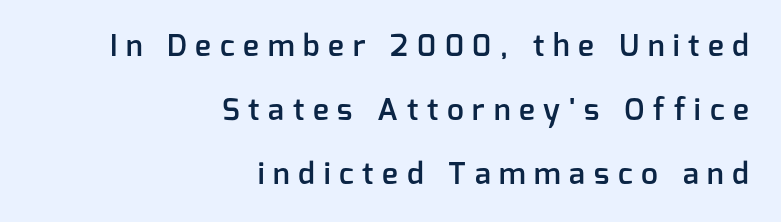
{"serif": "no", "italic": "no", "bold": "semi", "weight": "semibold", "width": "normal", "stroke_contrast": "low", "x_height": "medium", "monospaced": "no", "underline": "no", "align": "right", "line_spacing": "loose", "line_spacing_ratio": 2.13, "letter_spacing": "wide", "letter_spacing_em": 0.29, "glyph_px": 30}
